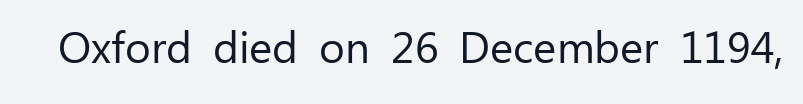
The image shows 44 px regular-weight sans-serif type, upright; set normal letter spacing, not underlined; low stroke contrast and a medium x-height.
